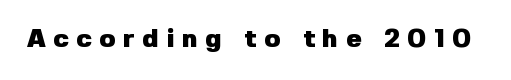
Q: Is the text bold? A: Yes.
Q: Is the text italic (slanted)? A: No, it is upright.
Q: Is the text underlined? A: No.
Q: Is the spacing between letters normal or unusually wide? A: Unusually wide.
